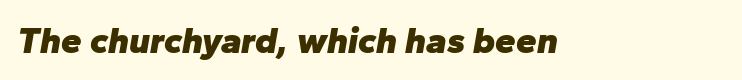
The image shows 37 px heavy type, italic (leaning right); set normal letter spacing, not underlined; low stroke contrast and a medium x-height.
